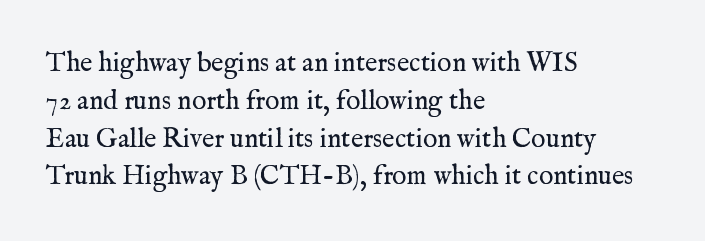
Q: Is the text bold? A: No.
Q: Is the text italic (slanted)? A: No, it is upright.
Q: Is the text underlined? A: No.
Q: How is the paragraph aligned? A: Left-aligned.
Q: Is the spacing between letters normal or unusually wide? A: Normal.
Q: Is the spacing between lines tight, normal or loose? A: Normal.
